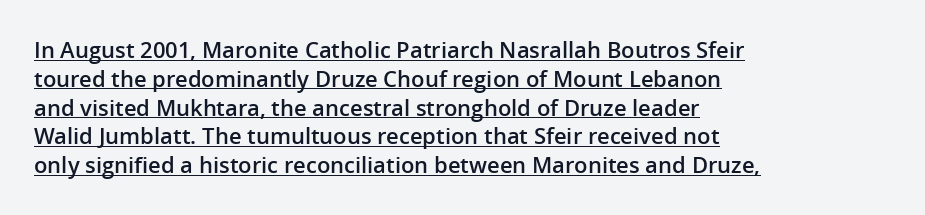
The tracking reads as untouched default to a designer's eye. Beneath each row of characters lies a ruled line. Students, observe: this is what conventionally led text looks like. Strokes here are thickened, but only to semibold level. These lines were composed using upright roman letters. Typeset ragged right — the left edge is the straight one.
